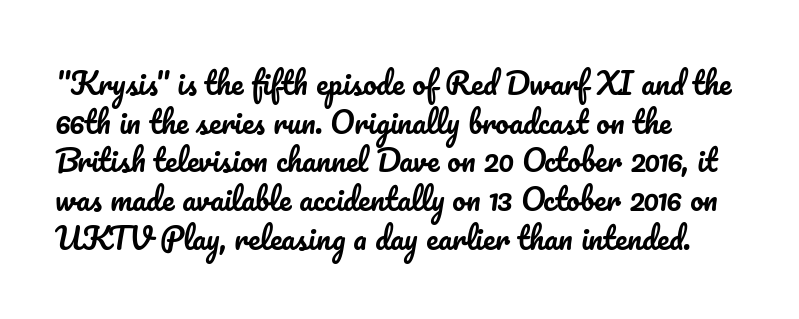
The image shows 30 px text type; set left-aligned, normal line spacing (1.29x), normal letter spacing, not underlined; low stroke contrast and a small x-height.
